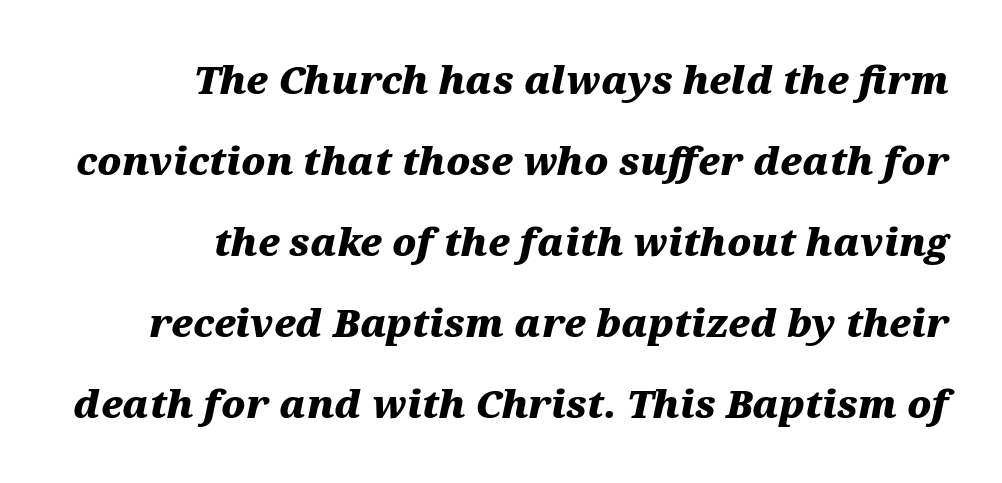
The image shows 38 px heavy, wide type, italic (leaning right); set right-aligned, loose line spacing (2.13x), normal letter spacing, not underlined; medium stroke contrast and a medium x-height.
